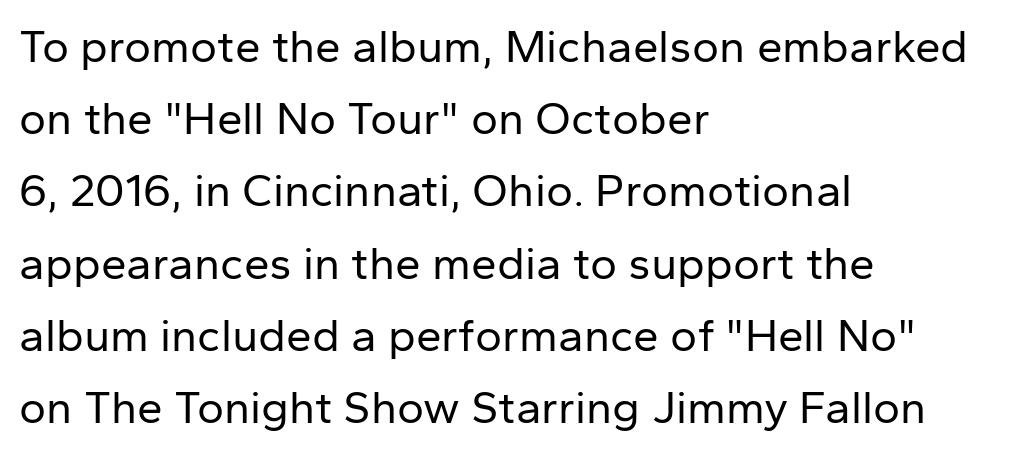
Q: Is the text bold? A: No.
Q: Is the text italic (slanted)? A: No, it is upright.
Q: Is the typeface a serif or a sans-serif typeface? A: Sans-serif.
Q: Is the text underlined? A: No.
Q: How is the paragraph aligned? A: Left-aligned.
Q: Is the spacing between letters normal or unusually wide? A: Normal.
Q: Is the spacing between lines tight, normal or loose? A: Normal.
Q: Width (condensed, normal, or wide)? A: Normal.
Q: Stroke contrast? A: Low.
Q: x-height? A: Medium.
Q: Monospaced? A: No.
